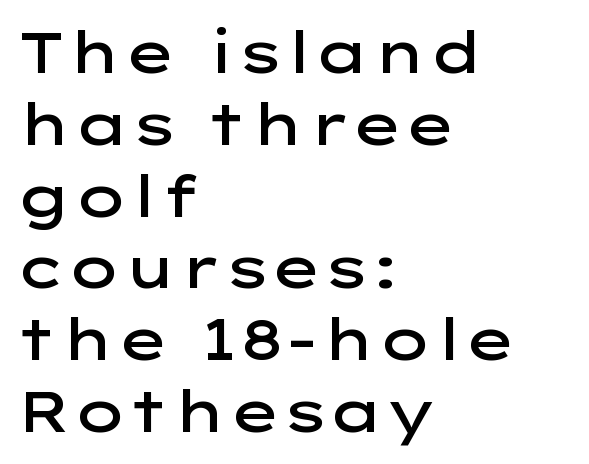
Q: Is the text bold? A: Semi-bold.
Q: Is the text italic (slanted)? A: No, it is upright.
Q: Is the typeface a serif or a sans-serif typeface? A: Sans-serif.
Q: Is the text underlined? A: No.
Q: How is the paragraph aligned? A: Left-aligned.
Q: Is the spacing between letters normal or unusually wide? A: Normal.
Q: Is the spacing between lines tight, normal or loose? A: Normal.
Q: Width (condensed, normal, or wide)? A: Wide.
Q: Stroke contrast? A: Low.
Q: x-height? A: Medium.
Q: Monospaced? A: No.
